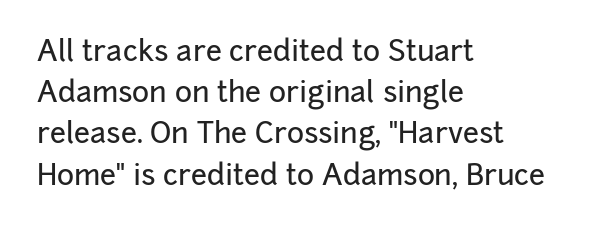
Q: Is the text italic (slanted)? A: No, it is upright.
Q: Is the typeface a serif or a sans-serif typeface? A: Sans-serif.
Q: Is the text underlined? A: No.
Q: How is the paragraph aligned? A: Left-aligned.
Q: Is the spacing between letters normal or unusually wide? A: Normal.
Q: Is the spacing between lines tight, normal or loose? A: Normal.
Q: Width (condensed, normal, or wide)? A: Normal.
Q: Stroke contrast? A: Low.
Q: x-height? A: Medium.
Q: Monospaced? A: No.
